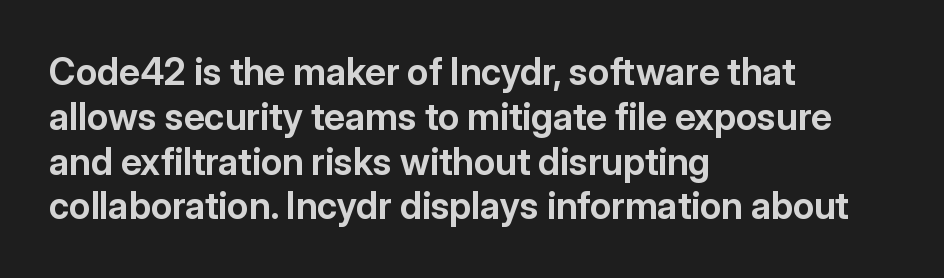
Note the varied advance widths — an 'i' is clearly narrower than an 'm'. Tall strokes in this sample are plumb rather than angled. The face used here is rendered with its standard letterfit. Which margin do the lines hug? The left one — the right edge is uneven. Each letter's strokes conclude bluntly, with no projecting serifs. Descender tails drop into unmarked territory.
